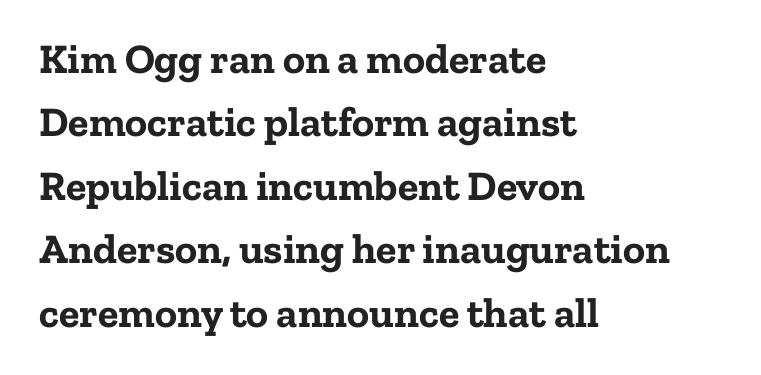
Horizontally, the lines are justified to the leading edge only. In terms of letterspacing, this is plain default setting. Clear beneath every line of the passage. Summary of weight: heavy, a full bold. Leading matches the norm, producing a regular column. Spacing verdict: proportional, widths tailored to each character.
